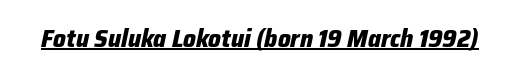
The image shows 25 px bold type, italic (leaning right); set normal letter spacing, underlined.
